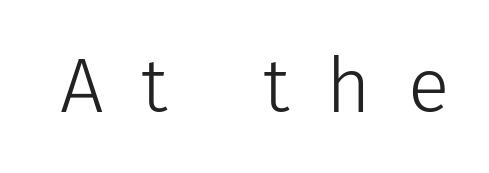
The image shows 77 px light sans-serif type, upright; set unusually wide letter spacing (+0.48 em), not underlined; low stroke contrast and a medium x-height.
